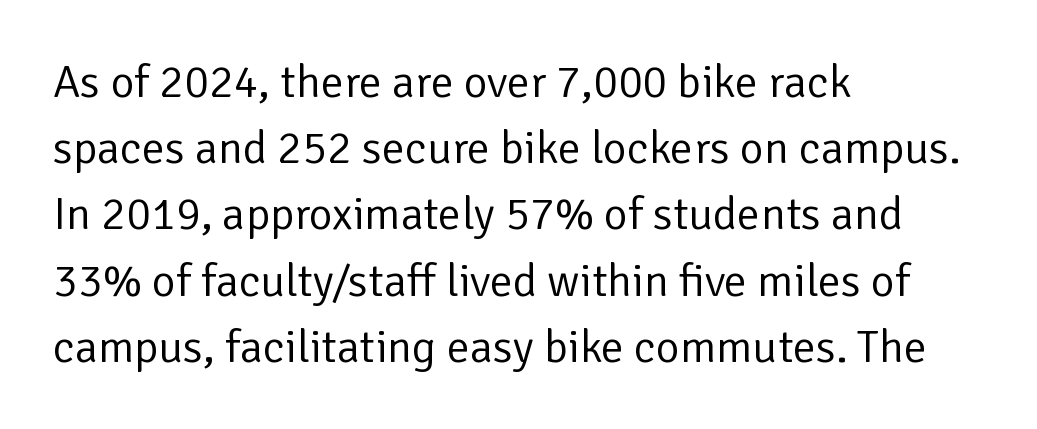
Q: Is the text bold? A: No.
Q: Is the text italic (slanted)? A: No, it is upright.
Q: Is the typeface a serif or a sans-serif typeface? A: Sans-serif.
Q: Is the text underlined? A: No.
Q: How is the paragraph aligned? A: Left-aligned.
Q: Is the spacing between letters normal or unusually wide? A: Normal.
Q: Is the spacing between lines tight, normal or loose? A: Normal.
Q: Width (condensed, normal, or wide)? A: Normal.
Q: Stroke contrast? A: Low.
Q: x-height? A: Medium.
Q: Monospaced? A: No.
